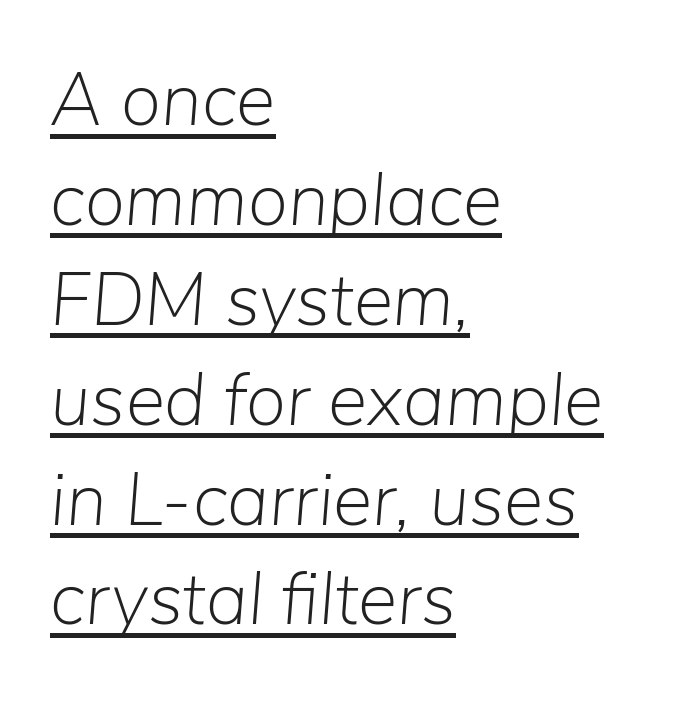
Q: Is the text bold? A: No.
Q: Is the text italic (slanted)? A: Yes, it leans right by about 5 degrees.
Q: Is the text underlined? A: Yes.
Q: How is the paragraph aligned? A: Left-aligned.
Q: Is the spacing between letters normal or unusually wide? A: Normal.
Q: Is the spacing between lines tight, normal or loose? A: Normal.
Q: Width (condensed, normal, or wide)? A: Normal.
Q: Stroke contrast? A: Low.
Q: x-height? A: Medium.
Q: Monospaced? A: No.
